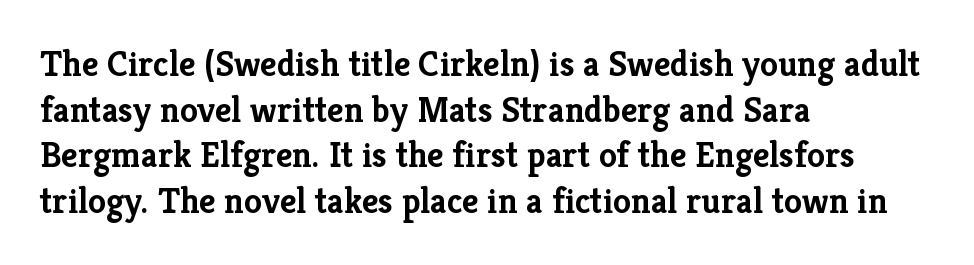
Students, note that the glyphs here touch the page at normal intervals. A roman cut, with each character standing at attention. Heft: maximum for text — a bold. Caption: multi-line text, flush left, ragged right. The passage shown is typed in a proportional face where columns would drift. How would I describe the line gaps? Plain and ordinary.
